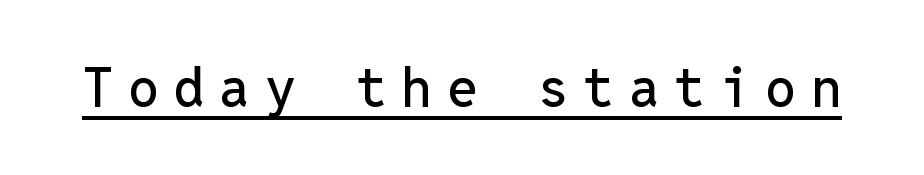
Does the lettering tilt? It doesn't — this is upright. Descenders here cross a horizontal rule under the line. Every character here occupies the same horizontal width, giving the sample a typewriter-like rhythm. Spacing between characters has been opened up far beyond the box default.
